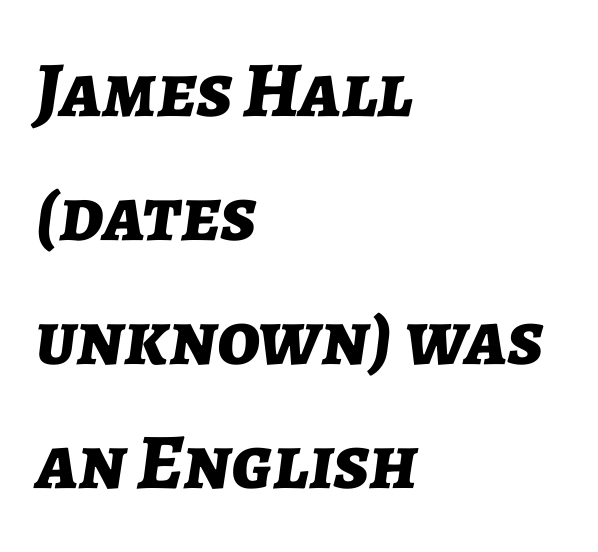
Q: Is the text bold? A: Yes.
Q: Is the text italic (slanted)? A: Yes, it leans right by about 7 degrees.
Q: Is the text underlined? A: No.
Q: How is the paragraph aligned? A: Left-aligned.
Q: Is the spacing between letters normal or unusually wide? A: Normal.
Q: Is the spacing between lines tight, normal or loose? A: Normal.
Q: Width (condensed, normal, or wide)? A: Normal.
Q: Stroke contrast? A: Low.
Q: x-height? A: Medium.
Q: Monospaced? A: No.
